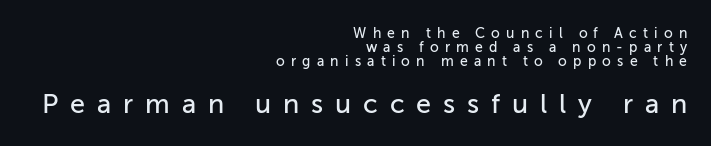
Q: Is the text italic (slanted)? A: No, it is upright.
Q: Is the text underlined? A: No.
Q: How is the paragraph aligned? A: Right-aligned.
Q: Is the spacing between letters normal or unusually wide? A: Unusually wide.
Q: Is the spacing between lines tight, normal or loose? A: Tight.
Q: Which block of text is set in a larger size, the first (top) or the second (bottom)? A: The second (bottom) one.
